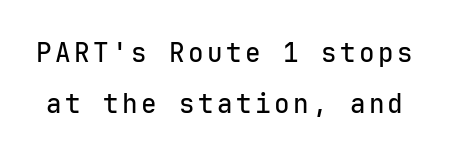
The image shows 26 px text type, upright; set loose line spacing (1.95x), not underlined.
